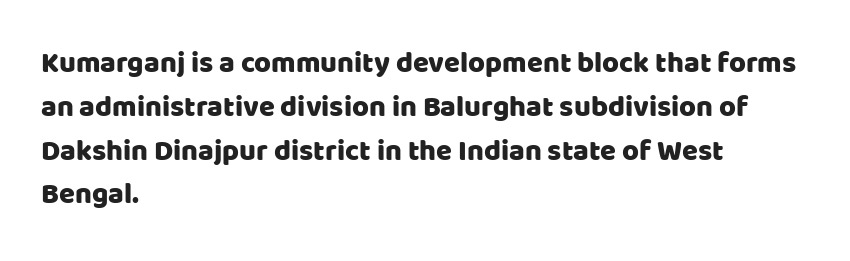
Q: Is the text italic (slanted)? A: No, it is upright.
Q: Is the typeface a serif or a sans-serif typeface? A: Sans-serif.
Q: Is the text underlined? A: No.
Q: How is the paragraph aligned? A: Left-aligned.
Q: Is the spacing between letters normal or unusually wide? A: Normal.
Q: Is the spacing between lines tight, normal or loose? A: Normal.
Q: Width (condensed, normal, or wide)? A: Normal.
Q: Stroke contrast? A: Low.
Q: x-height? A: Large.
Q: Monospaced? A: No.
